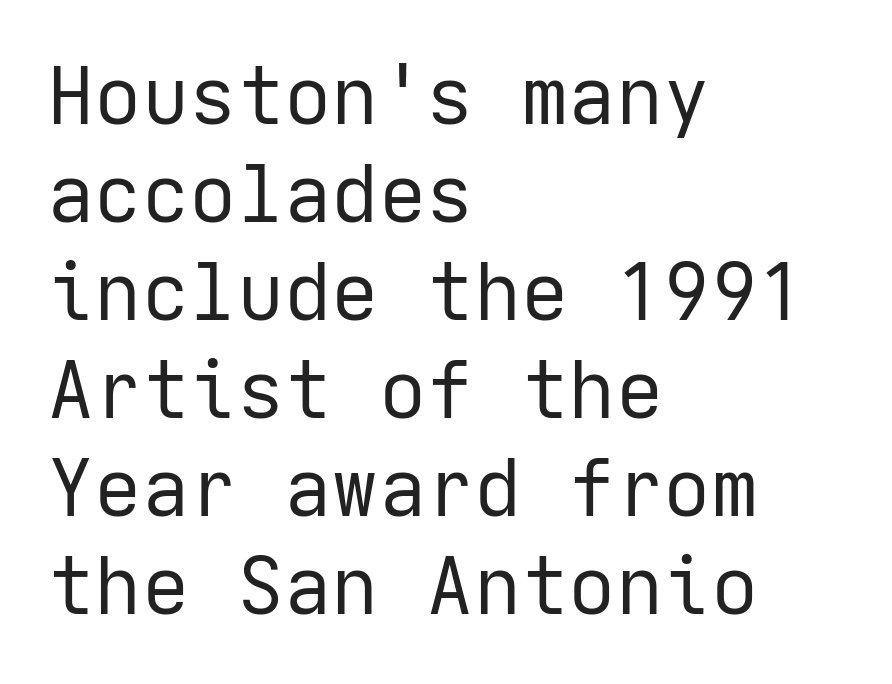
The typeface has the unassuming heft of standard copy or less. Honestly, there is no underline to notice here at all. The letters carry no serifs — their stems end cleanly without finishing strokes. Standard letterfit; no display-style spreading of the glyphs.
